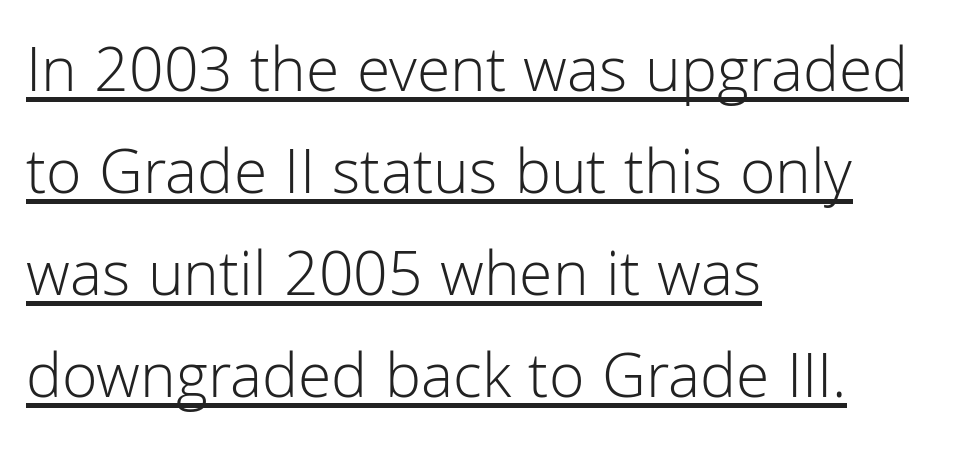
The image shows 65 px light sans-serif type, upright; set left-aligned, normal line spacing (1.57x), normal letter spacing, underlined; low stroke contrast and a medium x-height.
